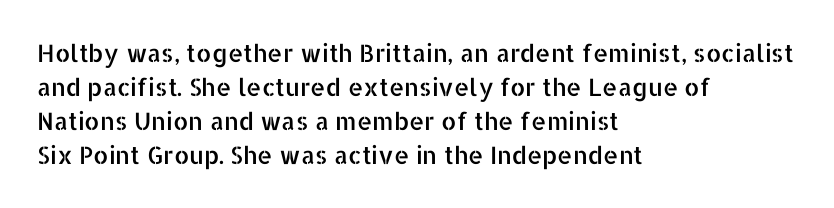
Each word holds together tightly as a unit, with standard inter-letter gaps. Horizontally, the lines are justified to the leading edge only. Check the space under the baseline: it is left empty. Leading matches the norm, producing a regular column.
